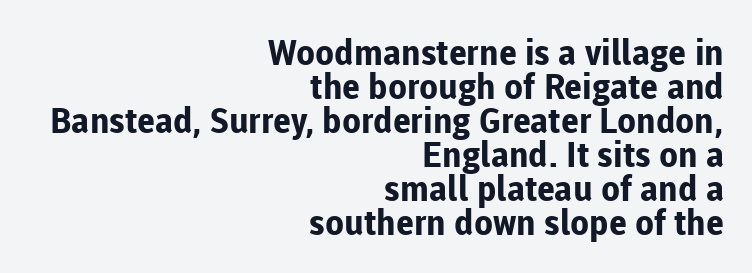
Q: Is the text bold? A: Yes.
Q: Is the text italic (slanted)? A: No, it is upright.
Q: Is the typeface a serif or a sans-serif typeface? A: Sans-serif.
Q: Is the text underlined? A: No.
Q: How is the paragraph aligned? A: Right-aligned.
Q: Is the spacing between letters normal or unusually wide? A: Normal.
Q: Is the spacing between lines tight, normal or loose? A: Tight.
Q: Width (condensed, normal, or wide)? A: Normal.
Q: Stroke contrast? A: Low.
Q: x-height? A: Medium.
Q: Monospaced? A: No.
